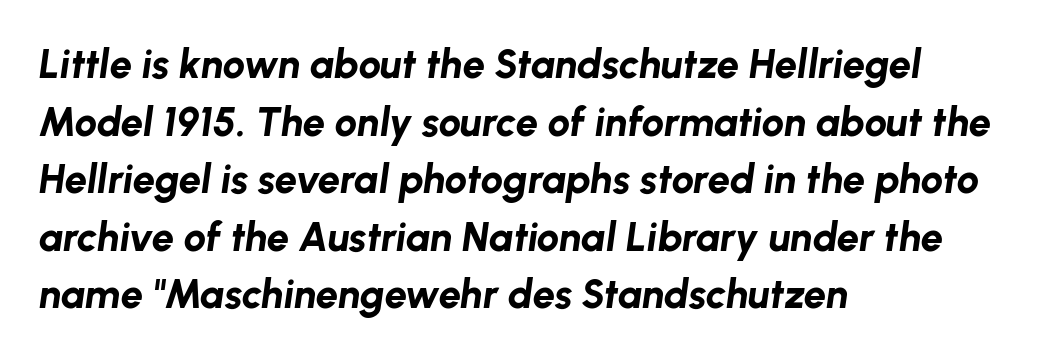
Descenders hang freely into open space. Note the varied advance widths — an 'i' is clearly narrower than an 'm'. The vertical gap from one line to the next is medium. Pretty heavy lettering here — definitely bold.
